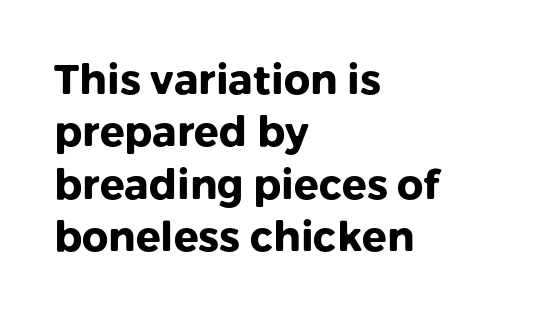
The image shows 41 px heavy sans-serif type, upright; set left-aligned, normal line spacing (1.28x), normal letter spacing, not underlined; low stroke contrast and a medium x-height.
